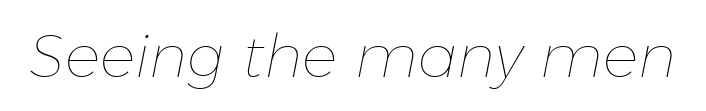
The foot of each line stays bare and open. Compared with ordinary roman type, these characters are visibly tilted. Each letter keeps its own natural width here, so spacing adapts to shape. The line texture is even and compact thanks to regular tracking. Weight class: somewhere from thin through regular.
